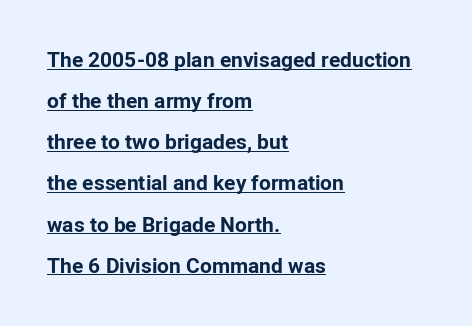
Italic: no, the glyphs are upright roman. Students, observe: this is what heavily led, spacious text looks like. The characters look thick and weighty, a clear bold. Emphasis is given by a line drawn under the lettering. Teacher's note: observe the even left margin — that is flush-left alignment. The letterforms sit shoulder to shoulder at normal distance.
